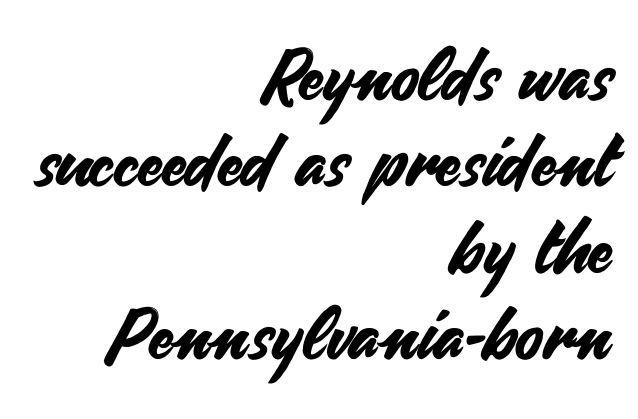
The image shows 72 px sans-serif type; set right-aligned, line spacing 1.2x, normal letter spacing, not underlined; medium stroke contrast and a small x-height.
